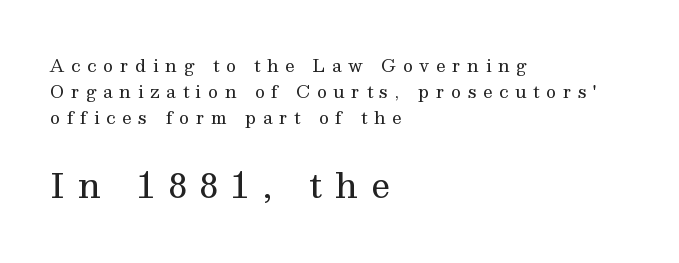
The following chunk of copy outweighs the initial chunk in type size. Each letter keeps its own natural width here, so spacing adapts to shape. These lines are composed in type with serifs. Check under the words: just untouched page. A normal amount of white space separates one row of letters from the next. Horizontally, the lines are justified to the leading edge only.
